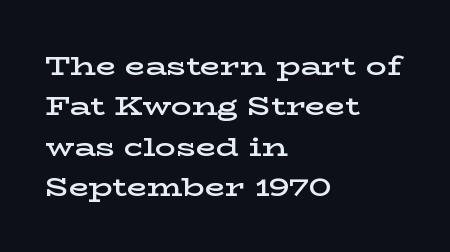
Q: Is the text bold? A: Semi-bold.
Q: Is the text italic (slanted)? A: No, it is upright.
Q: Is the text underlined? A: No.
Q: How is the paragraph aligned? A: Left-aligned.
Q: Is the spacing between letters normal or unusually wide? A: Normal.
Q: Is the spacing between lines tight, normal or loose? A: Normal.
